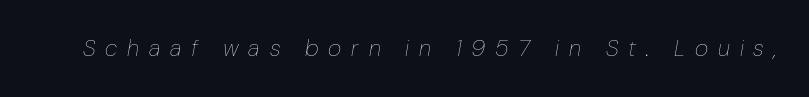
Italic: yes, the glyphs are oblique. Each row of text sits above clean, open space. On a weight scale, this lands at 450 or below. Inter-character spacing is expanded well beyond the font's built-in metrics.
